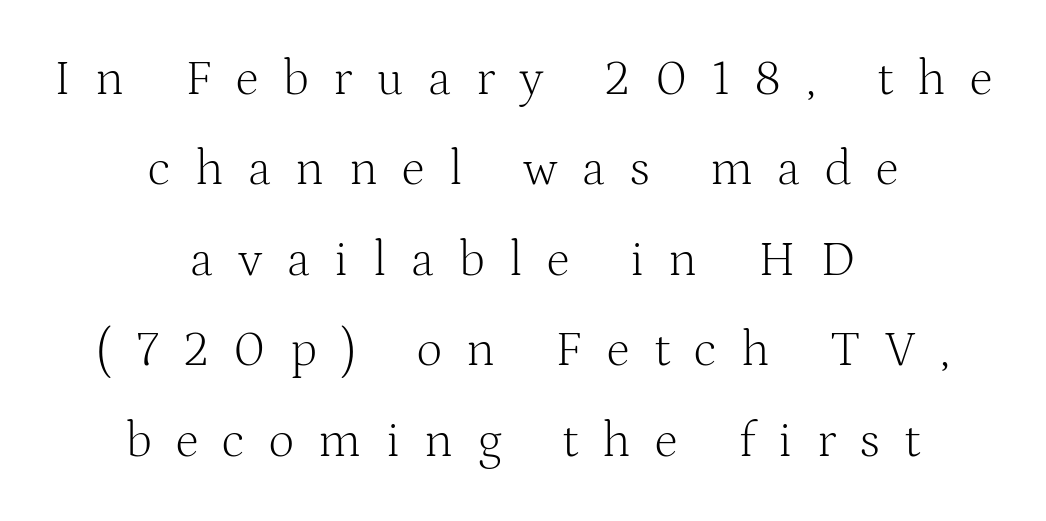
This is not heavy type; no bold has been used. Unlike a clean sans, this face finishes its strokes with serifs. This sample is center-justified, so both line endings float freely. Compared with typical body copy, the letter spacing here is much looser.
